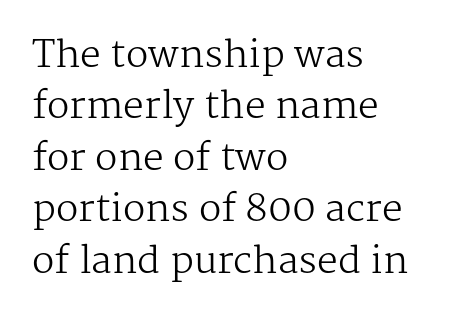
{"serif": "yes", "italic": "no", "bold": "no", "weight": "regular", "width": "normal", "stroke_contrast": "medium", "x_height": "medium", "monospaced": "no", "underline": "no", "align": "left", "line_spacing": "normal", "line_spacing_ratio": 1.39, "letter_spacing": "normal", "letter_spacing_em": 0.0, "glyph_px": 37}
